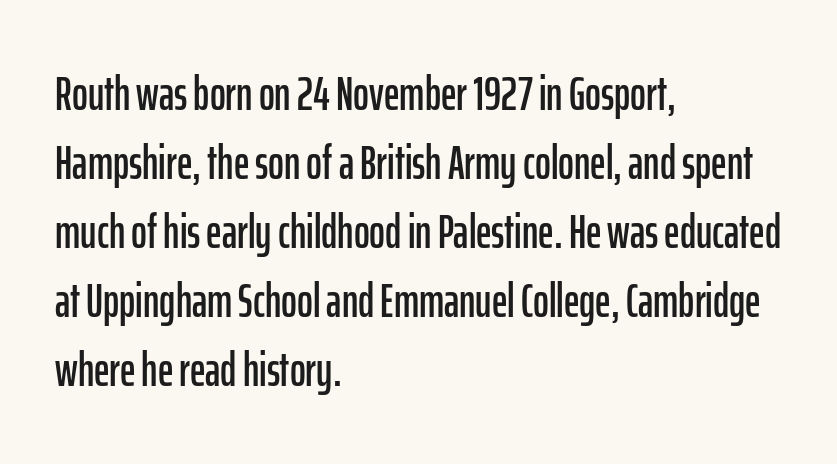
{"serif": "no", "italic": "no", "width": "condensed", "stroke_contrast": "low", "x_height": "medium", "monospaced": "no", "underline": "no", "align": "left", "line_spacing": "normal", "line_spacing_ratio": 1.44, "letter_spacing": "normal", "letter_spacing_em": 0.0, "glyph_px": 48}
